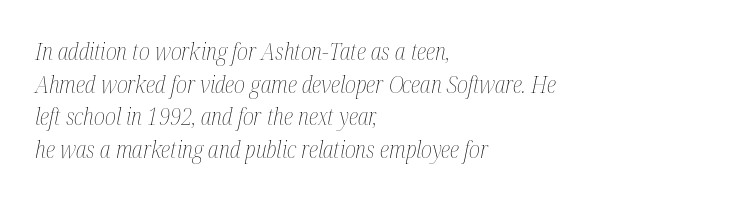
The passage shown is not underscored anywhere. The rag falls on the right side of this text block. Evenly set lines give the paragraph a standard silhouette. The tracking reads as untouched default to a designer's eye. The typesetting does not lean heavy: it is not bold. There's an unmistakable incline to the writing here.
